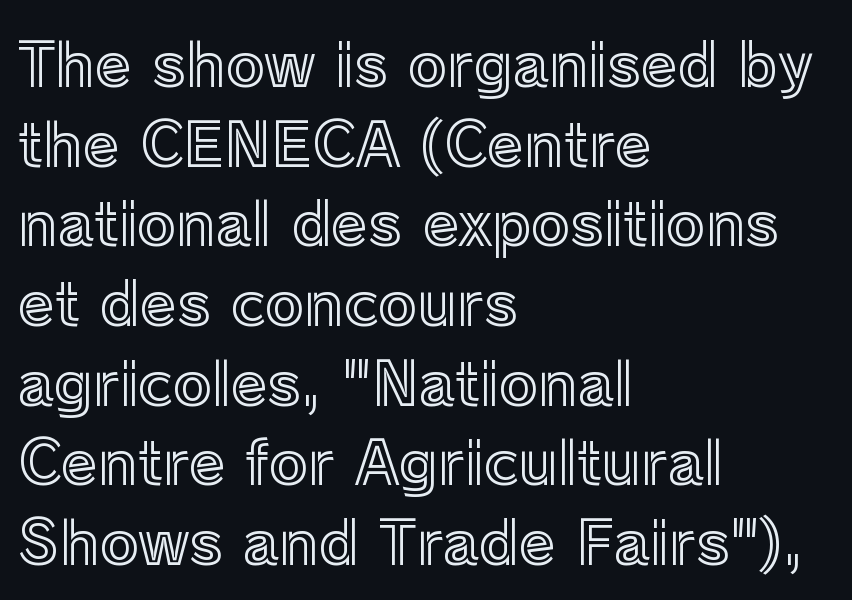
Q: Is the text italic (slanted)? A: No, it is upright.
Q: Is the text underlined? A: No.
Q: How is the paragraph aligned? A: Left-aligned.
Q: Is the spacing between letters normal or unusually wide? A: Normal.
Q: Is the spacing between lines tight, normal or loose? A: Normal.
Q: Width (condensed, normal, or wide)? A: Normal.
Q: x-height? A: Medium.
Q: Monospaced? A: No.
